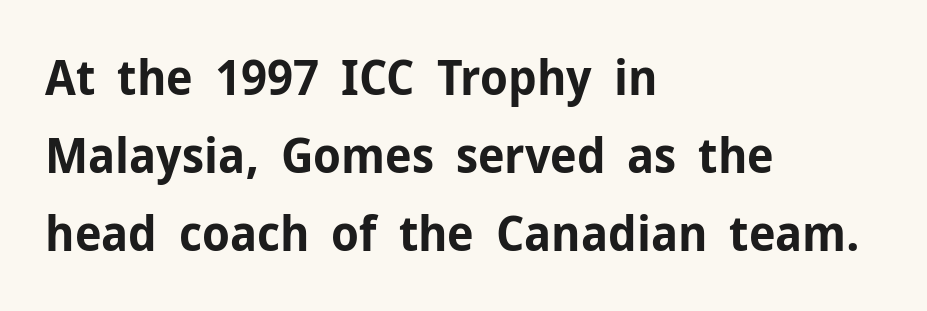
{"serif": "no", "italic": "no", "bold": "yes", "weight": "bold", "width": "normal", "stroke_contrast": "low", "x_height": "medium", "monospaced": "no", "underline": "no", "align": "left", "line_spacing": "normal", "line_spacing_ratio": 1.59, "letter_spacing": "normal", "letter_spacing_em": 0.0, "glyph_px": 49}
